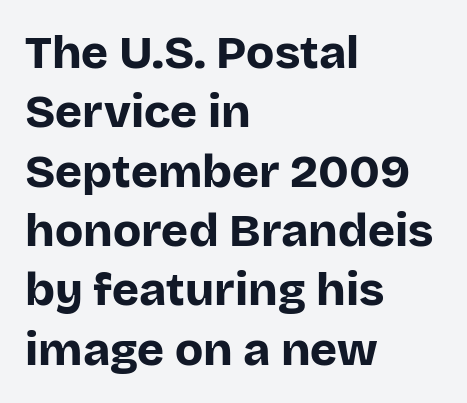
{"serif": "no", "italic": "no", "bold": "yes", "weight": "bold", "width": "normal", "stroke_contrast": "low", "x_height": "large", "monospaced": "no", "underline": "no", "align": "left", "line_spacing": "normal", "line_spacing_ratio": 1.29, "letter_spacing": "normal", "letter_spacing_em": 0.0, "glyph_px": 46}
